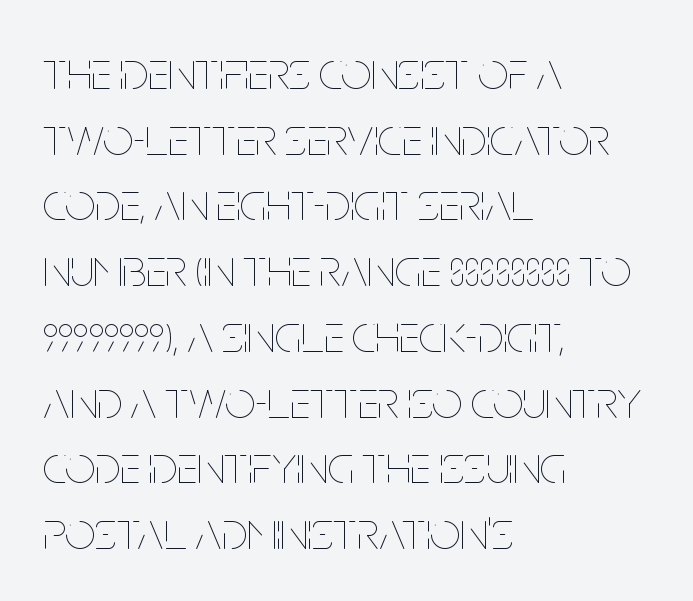
The image shows 53 px thin, condensed type, upright; set left-aligned, line spacing 1.24x, normal letter spacing, not underlined; low stroke contrast and a large x-height.
